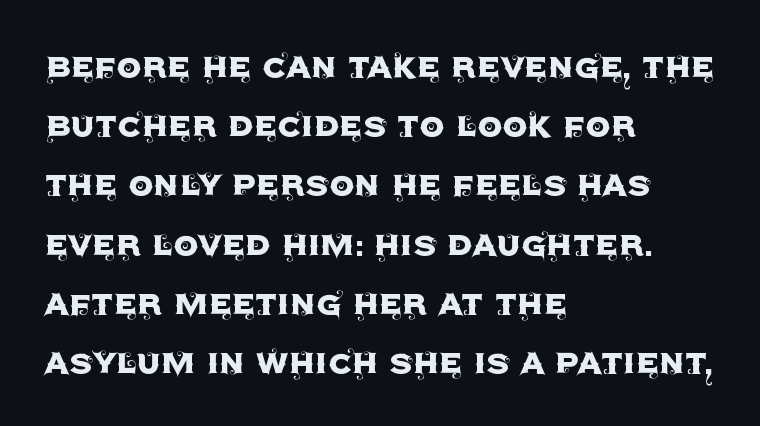
{"serif": "no", "italic": "no", "width": "normal", "x_height": "large", "monospaced": "no", "underline": "no", "align": "left", "line_spacing": "normal", "line_spacing_ratio": 1.48, "letter_spacing": "normal", "letter_spacing_em": 0.0, "glyph_px": 40}
